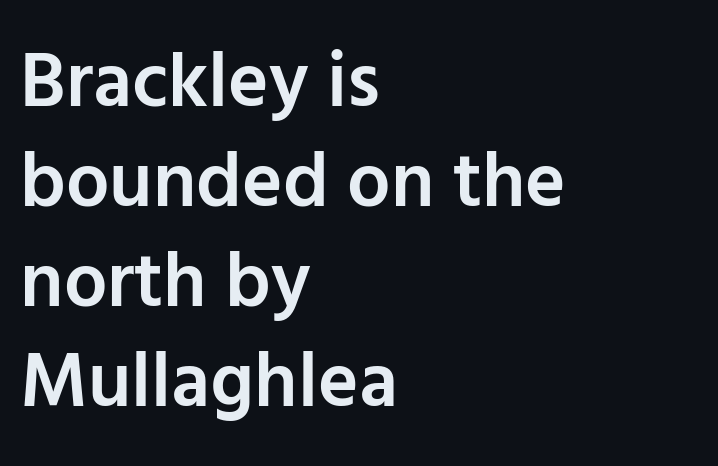
Q: Is the text bold? A: Semi-bold.
Q: Is the text italic (slanted)? A: No, it is upright.
Q: Is the typeface a serif or a sans-serif typeface? A: Sans-serif.
Q: Is the text underlined? A: No.
Q: How is the paragraph aligned? A: Left-aligned.
Q: Is the spacing between letters normal or unusually wide? A: Normal.
Q: Is the spacing between lines tight, normal or loose? A: Normal.
Q: Width (condensed, normal, or wide)? A: Normal.
Q: Stroke contrast? A: Low.
Q: x-height? A: Medium.
Q: Monospaced? A: No.
